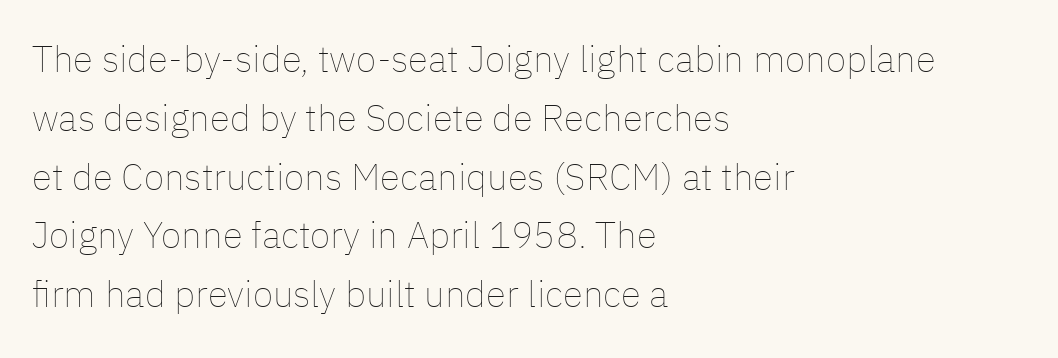
The image shows 37 px thin type, upright; set left-aligned, normal line spacing (1.59x), normal letter spacing, not underlined; low stroke contrast and a medium x-height.
